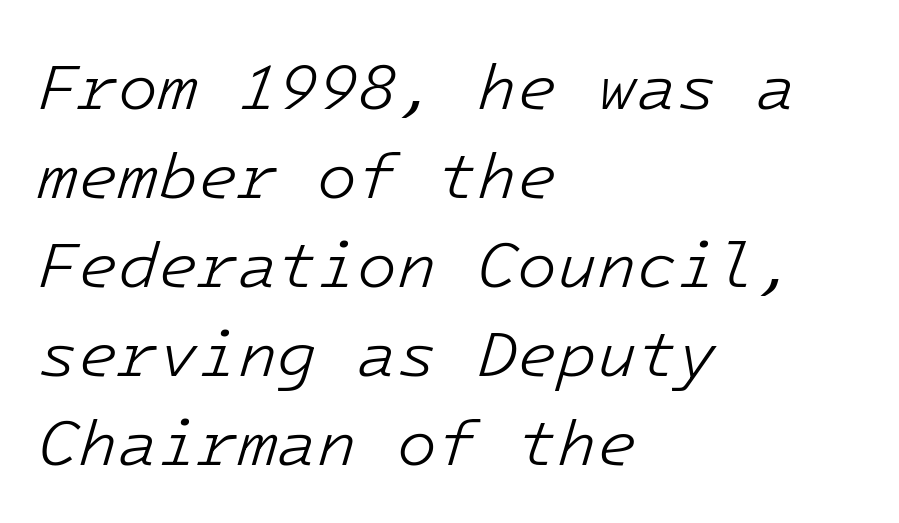
The image shows 65 px light type, italic (leaning right), monospaced; set left-aligned, normal line spacing (1.37x), normal letter spacing, not underlined; low stroke contrast and a medium x-height.
